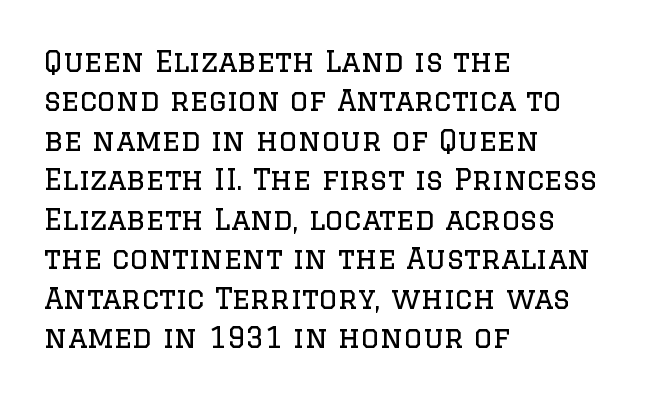
Q: Is the text bold? A: No.
Q: Is the text italic (slanted)? A: No, it is upright.
Q: Is the typeface a serif or a sans-serif typeface? A: Serif.
Q: Is the text underlined? A: No.
Q: How is the paragraph aligned? A: Left-aligned.
Q: Is the spacing between letters normal or unusually wide? A: Normal.
Q: Is the spacing between lines tight, normal or loose? A: Normal.
Q: Width (condensed, normal, or wide)? A: Normal.
Q: Stroke contrast? A: Low.
Q: x-height? A: Large.
Q: Monospaced? A: No.
